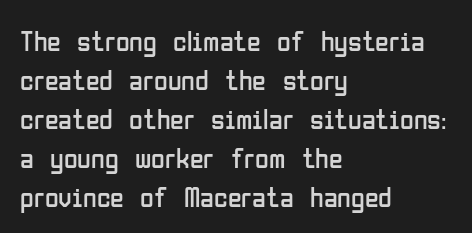
Q: Is the text bold? A: No.
Q: Is the text italic (slanted)? A: No, it is upright.
Q: Is the typeface a serif or a sans-serif typeface? A: Sans-serif.
Q: Is the text underlined? A: No.
Q: How is the paragraph aligned? A: Left-aligned.
Q: Is the spacing between letters normal or unusually wide? A: Normal.
Q: Is the spacing between lines tight, normal or loose? A: Normal.
Q: Width (condensed, normal, or wide)? A: Condensed.
Q: Stroke contrast? A: Low.
Q: x-height? A: Medium.
Q: Monospaced? A: No.
